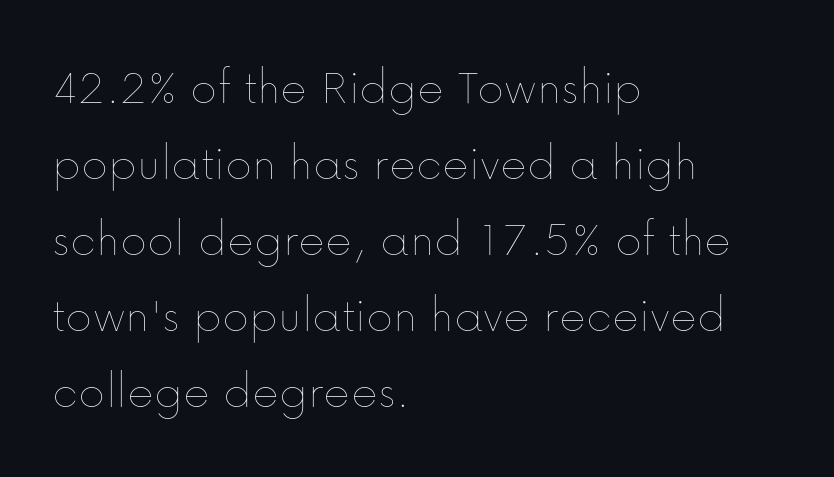
Here the designer chose a conventional face with non-uniform glyph widths. Reading down the block, your eye returns to a fixed left position each line. Does extra space separate the letters? No, they use regular spacing. Stroke thickness stays within the range of a standard reading face or lighter. Compared with typical paragraphs, the rows here are spaced about the same.
